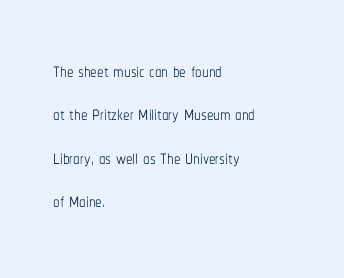
Q: Is the text bold? A: No.
Q: Is the text italic (slanted)? A: No, it is upright.
Q: Is the text underlined? A: No.
Q: How is the paragraph aligned? A: Left-aligned.
Q: Is the spacing between letters normal or unusually wide? A: Normal.
Q: Is the spacing between lines tight, normal or loose? A: Normal.
